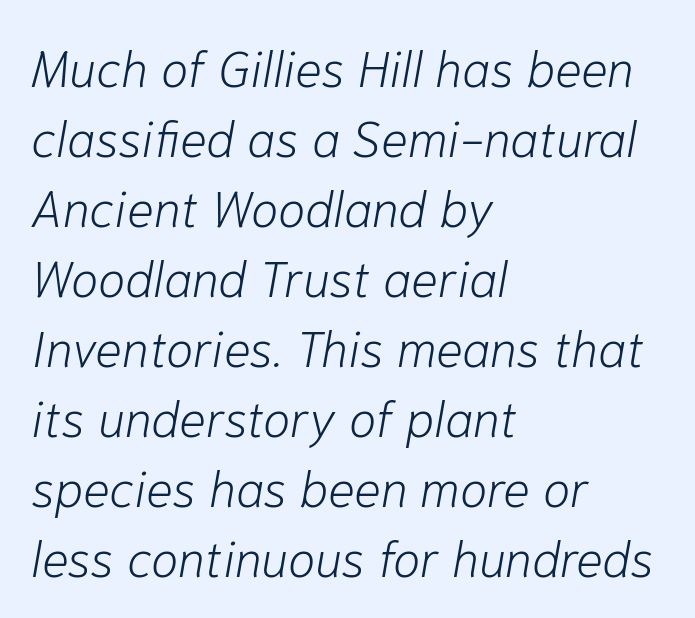
The image shows 50 px light type, italic (leaning right); set left-aligned, normal line spacing (1.4x), normal letter spacing, not underlined; low stroke contrast and a medium x-height.
